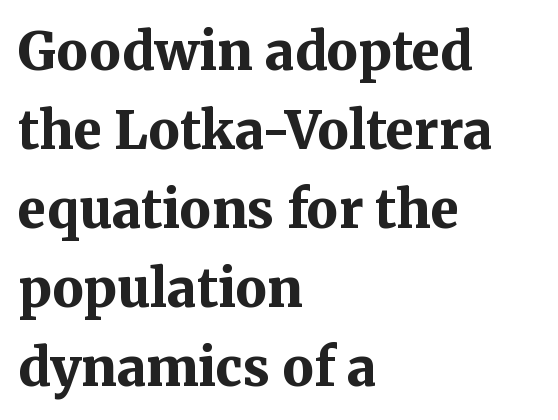
The image shows 52 px bold serif type, upright; set left-aligned, normal line spacing (1.52x), normal letter spacing, not underlined; medium stroke contrast and a medium x-height.
